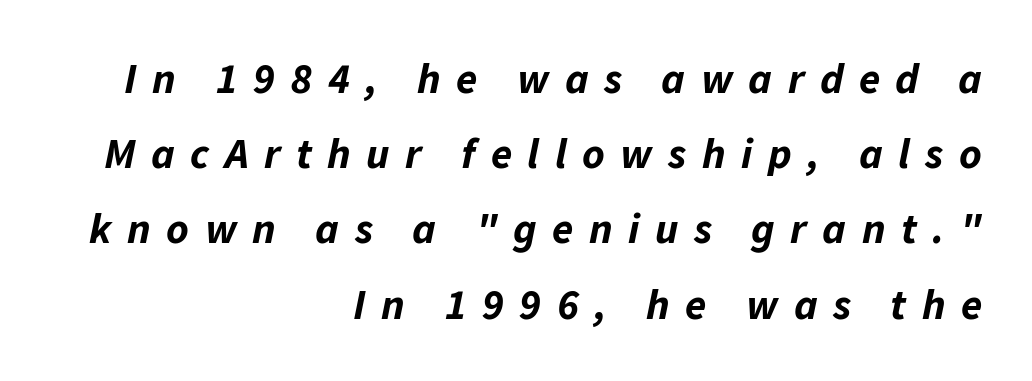
Think of a printed novel: that variable character pitch is what you see here. A dark, heavy texture on the line: the type is bold. If you drew a line through each stem, it would be angled. The paragraph has a hard right edge and a soft left edge.
